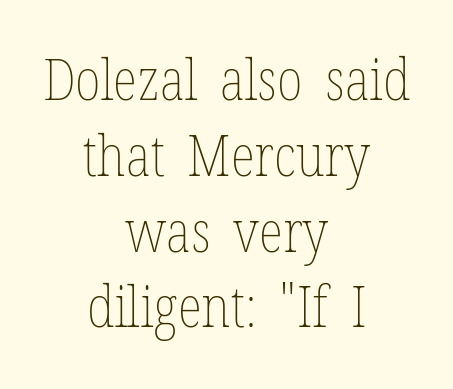
Think of a printed novel: that variable character pitch is what you see here. Quick note: not italic, upright. In CSS terms this would be text-align: center. Between one letter and the next there's only the usual sliver of space. Type without underlining. One glance says typical: line gaps are just what's usual.
